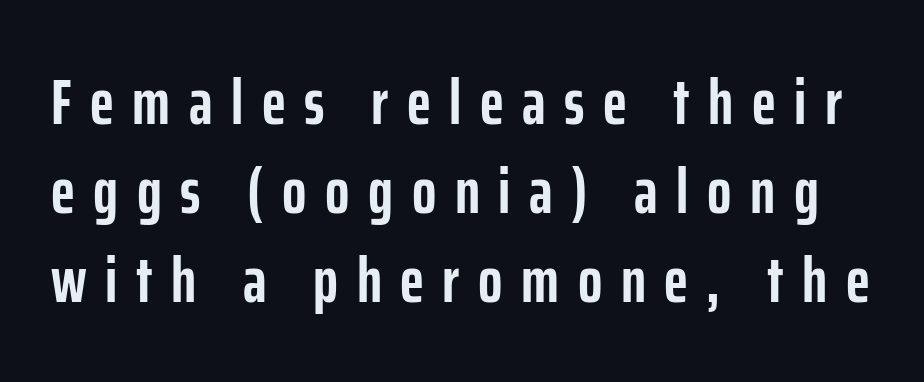
Q: Is the text bold? A: Yes.
Q: Is the text italic (slanted)? A: No, it is upright.
Q: Is the typeface a serif or a sans-serif typeface? A: Sans-serif.
Q: Is the text underlined? A: No.
Q: Is the spacing between letters normal or unusually wide? A: Unusually wide.
Q: Is the spacing between lines tight, normal or loose? A: Normal.
Q: Width (condensed, normal, or wide)? A: Condensed.
Q: Stroke contrast? A: Low.
Q: x-height? A: Medium.
Q: Monospaced? A: No.
